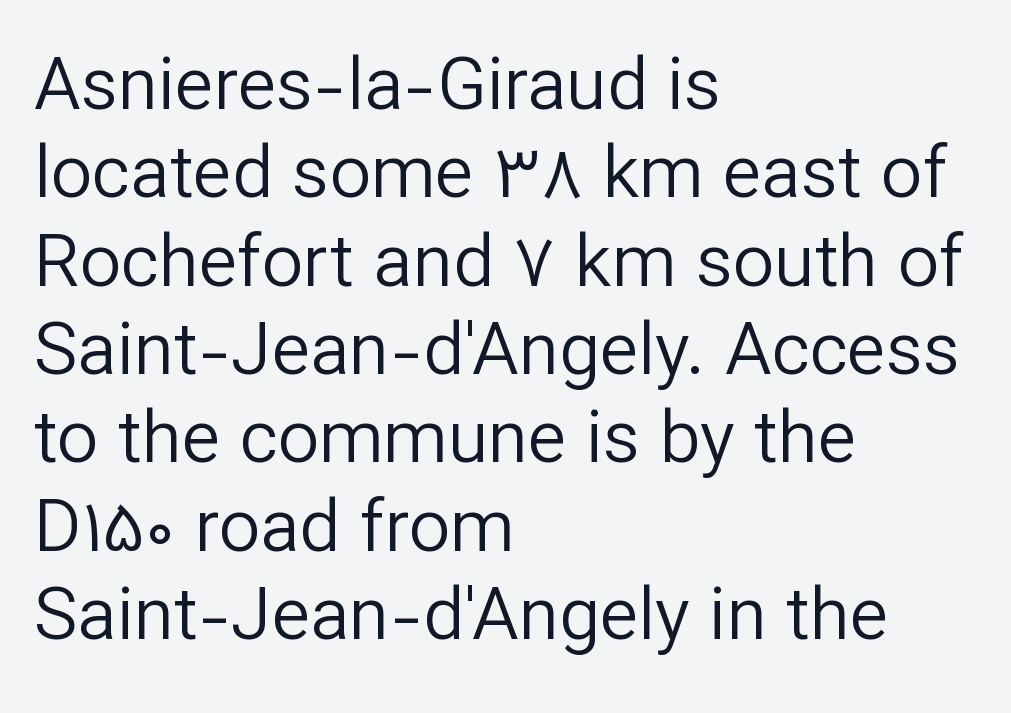
{"serif": "no", "italic": "no", "bold": "no", "weight": "regular", "width": "normal", "stroke_contrast": "low", "x_height": "medium", "monospaced": "no", "underline": "no", "align": "left", "line_spacing_ratio": 1.21, "letter_spacing": "normal", "letter_spacing_em": 0.0, "glyph_px": 73}
